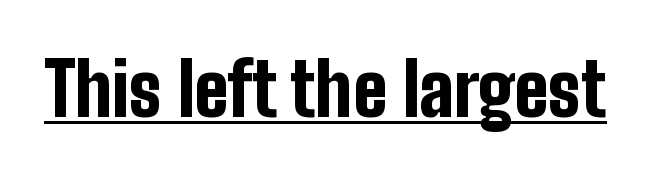
The horizontal fit of the characters is conventional and even. Spacing verdict: proportional, widths tailored to each character. Every character sits straight up, as roman type does. Underlined type. Are there feet on the stems? There aren't — it's a sans. Plenty of ink on the page — the face is bold.
